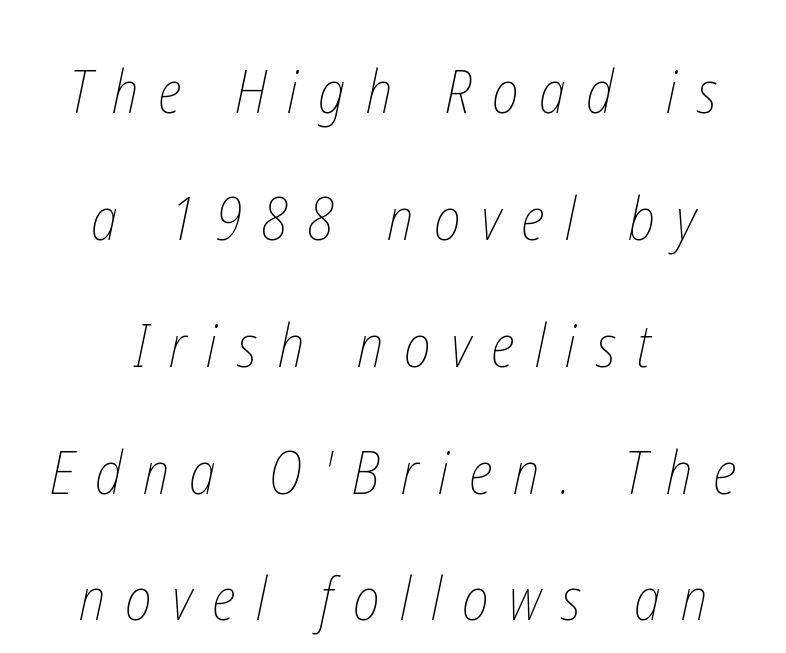
Q: Is the text bold? A: No.
Q: Is the text underlined? A: No.
Q: How is the paragraph aligned? A: Centered.
Q: Is the spacing between letters normal or unusually wide? A: Unusually wide.
Q: Is the spacing between lines tight, normal or loose? A: Loose.
Q: Width (condensed, normal, or wide)? A: Condensed.
Q: Stroke contrast? A: Low.
Q: x-height? A: Medium.
Q: Monospaced? A: No.
